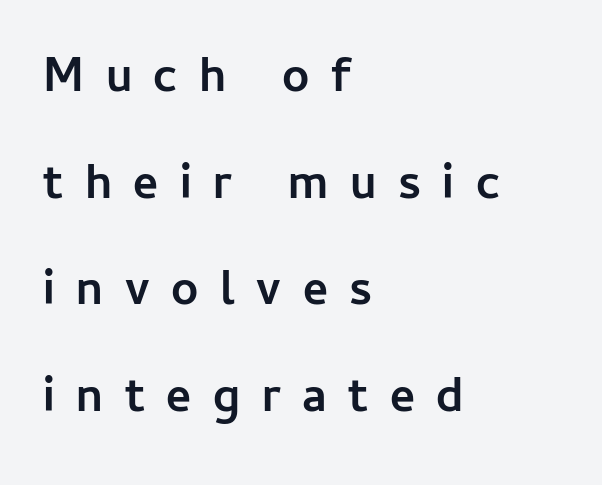
The image shows 48 px semibold sans-serif type, upright; set left-aligned, loose line spacing (2.22x), unusually wide letter spacing (+0.45 em), not underlined; low stroke contrast and a medium x-height.
